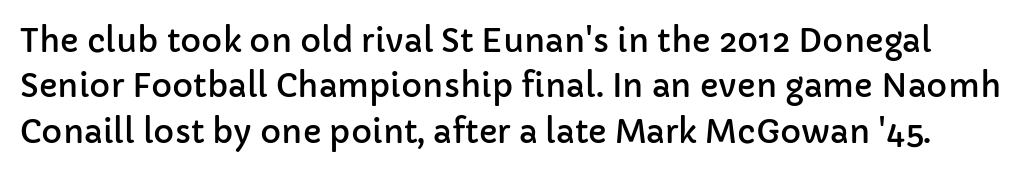
Is the letter spacing exaggerated? No — it looks like the ordinary default. Regular leading. Words float on clear page, feet unadorned. This sample uses an upright cut, with every glyph sitting square on the baseline.
